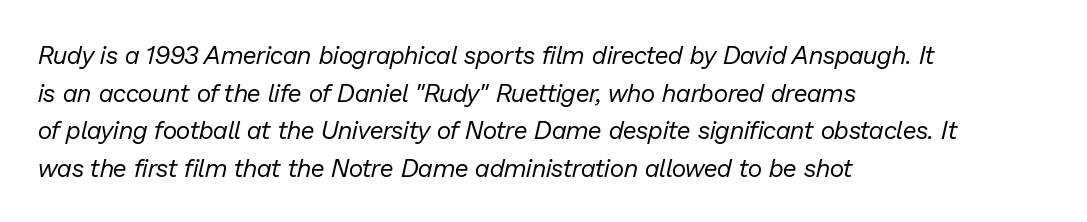
Stroke mass is kept to a normal reading level or below. Regular leading. The passage is arranged the way most books set body copy — flush left. Rule under the text: the space is simply empty. Style check: oblique. Observe the ordinary spacing: letters are neighbours, not strangers.
